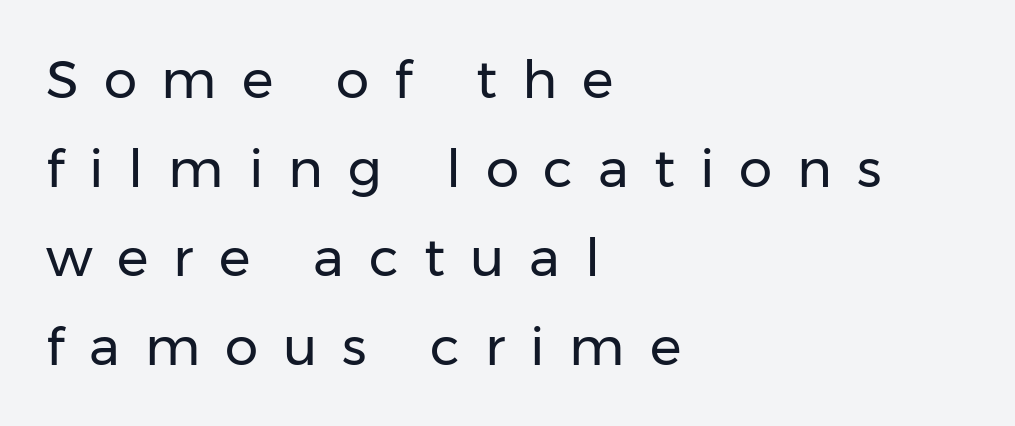
Q: Is the text bold? A: No.
Q: Is the text italic (slanted)? A: No, it is upright.
Q: Is the typeface a serif or a sans-serif typeface? A: Sans-serif.
Q: Is the text underlined? A: No.
Q: How is the paragraph aligned? A: Left-aligned.
Q: Is the spacing between letters normal or unusually wide? A: Unusually wide.
Q: Is the spacing between lines tight, normal or loose? A: Normal.
Q: Width (condensed, normal, or wide)? A: Normal.
Q: Stroke contrast? A: Low.
Q: x-height? A: Medium.
Q: Monospaced? A: No.
